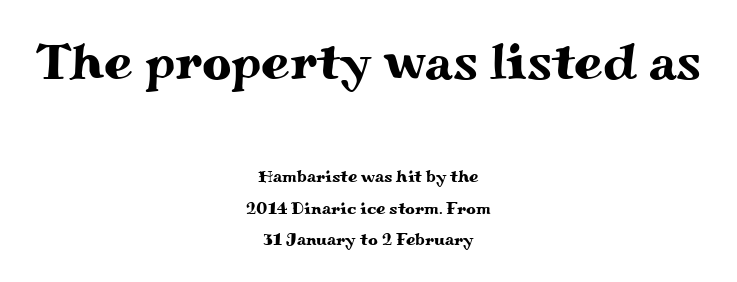
The image shows 51 px wide serif type, upright; set centered, line spacing 1.85x, normal letter spacing, not underlined; the first (top) block is 3.0x larger; medium stroke contrast and a small x-height.
